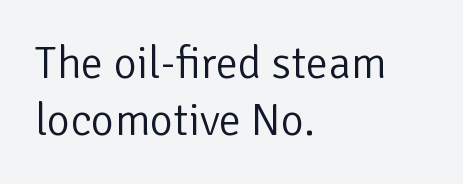
The image shows 45 px light sans-serif type, upright; set left-aligned, normal line spacing (1.26x), normal letter spacing, not underlined; low stroke contrast and a medium x-height.
